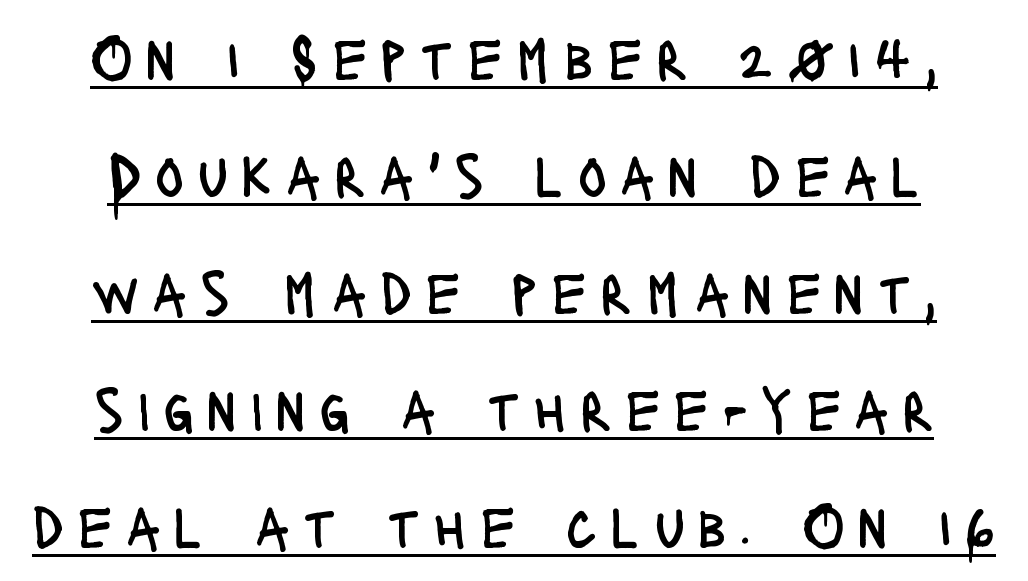
The text block is weighted toward neither margin, spreading evenly from the middle. These lines were composed using upright roman letters. Check where the strokes stop: nothing finishes them off — pure sans. Leading is clearly above the norm, producing a sparse column. The horizontal fit of the characters is loose and conspicuously gappy.
